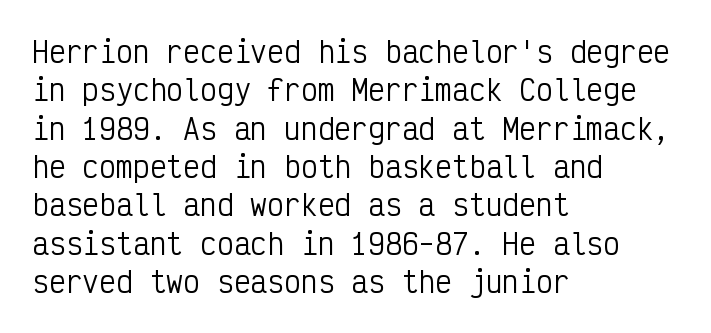
The image shows 28 px regular-weight, condensed sans-serif type, upright, monospaced; set left-aligned, normal line spacing (1.37x), normal letter spacing, not underlined; low stroke contrast and a medium x-height.
